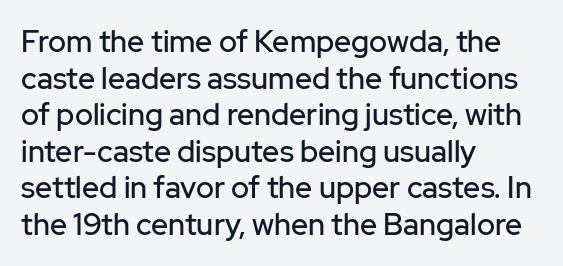
Q: Is the text italic (slanted)? A: No, it is upright.
Q: Is the typeface a serif or a sans-serif typeface? A: Sans-serif.
Q: Is the text underlined? A: No.
Q: How is the paragraph aligned? A: Left-aligned.
Q: Is the spacing between letters normal or unusually wide? A: Normal.
Q: Width (condensed, normal, or wide)? A: Normal.
Q: Stroke contrast? A: Low.
Q: x-height? A: Medium.
Q: Monospaced? A: No.
